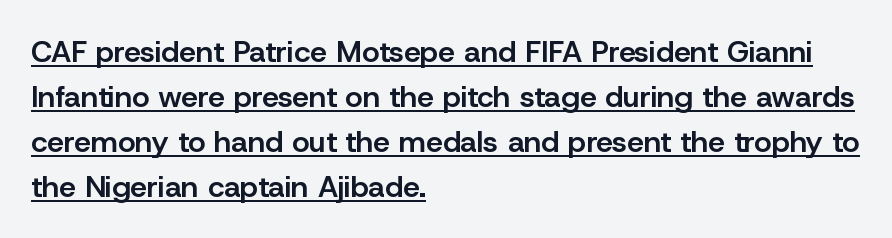
The image shows 30 px semibold sans-serif type, upright; set left-aligned, normal line spacing (1.5x), normal letter spacing, underlined; low stroke contrast and a medium x-height.
